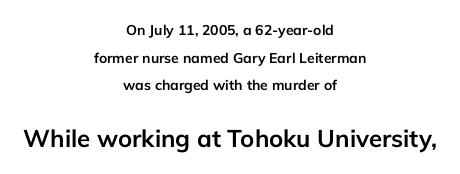
Q: Is the text bold? A: Yes.
Q: Is the text italic (slanted)? A: No, it is upright.
Q: Is the text underlined? A: No.
Q: How is the paragraph aligned? A: Centered.
Q: Is the spacing between letters normal or unusually wide? A: Normal.
Q: Is the spacing between lines tight, normal or loose? A: Loose.
Q: Which block of text is set in a larger size, the first (top) or the second (bottom)? A: The second (bottom) one.
